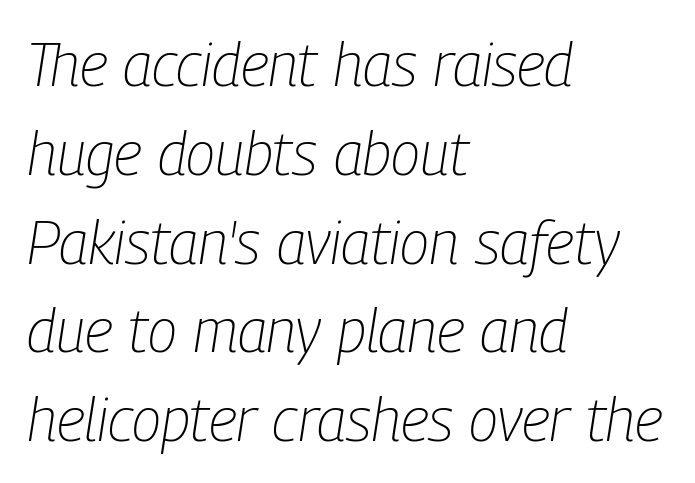
{"italic": "yes", "lean": "right", "slant_degrees": 9, "bold": "no", "weight": "light", "width": "condensed", "stroke_contrast": "low", "x_height": "medium", "monospaced": "no", "underline": "no", "align": "left", "line_spacing": "normal", "line_spacing_ratio": 1.48, "letter_spacing": "normal", "letter_spacing_em": 0.0, "glyph_px": 60}
